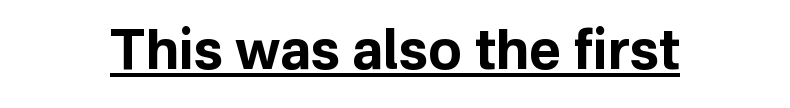
The typesetting leans heavy: a genuine bold. There is no visible air inserted between adjacent glyphs. A baseline rule has been typeset under these characters. Stroke terminals: plain, sans-serif.
